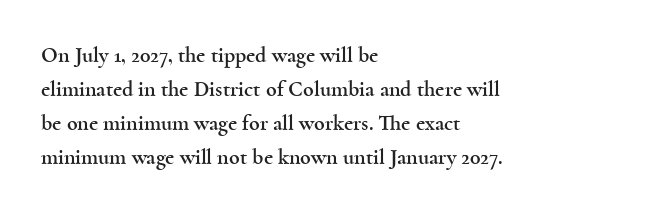
The image shows 22 px text type, upright; set left-aligned, normal line spacing (1.54x), normal letter spacing, not underlined.
